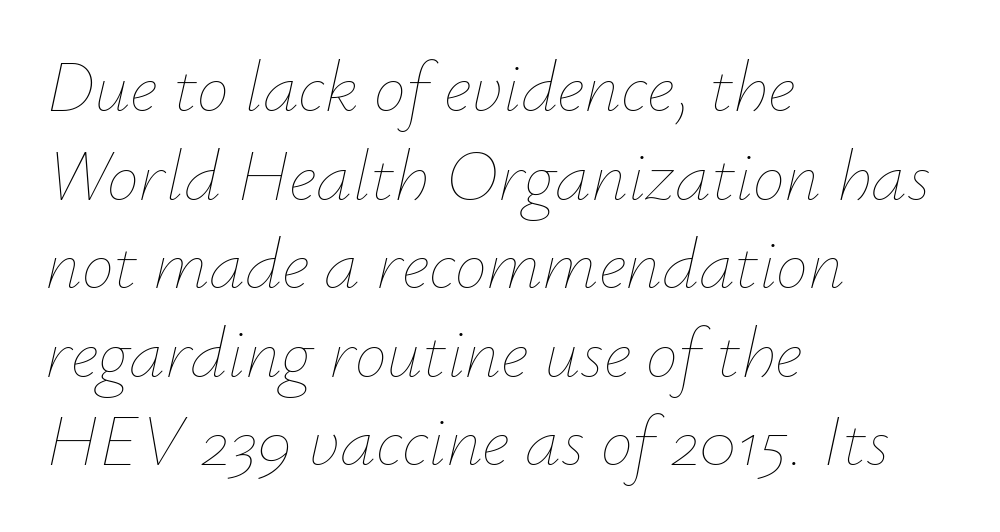
{"italic": "yes", "lean": "right", "slant_degrees": 12, "bold": "no", "weight": "thin", "width": "normal", "stroke_contrast": "low", "x_height": "small", "monospaced": "no", "underline": "no", "align": "left", "line_spacing_ratio": 1.23, "letter_spacing": "normal", "letter_spacing_em": 0.0, "glyph_px": 72}
